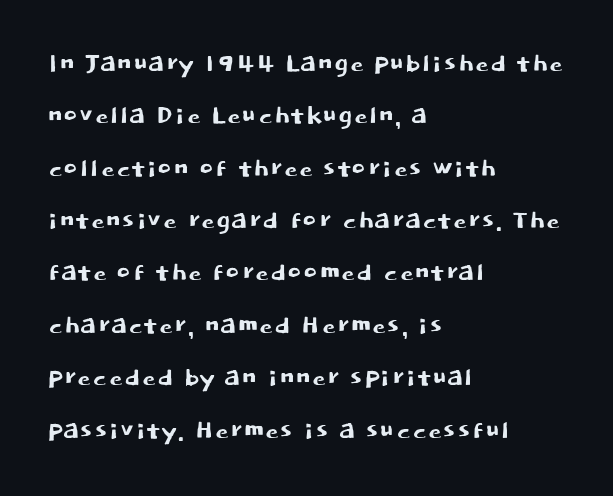
The image shows 34 px sans-serif type, upright; set left-aligned, normal line spacing (1.54x), normal letter spacing, not underlined; low stroke contrast and a large x-height.
